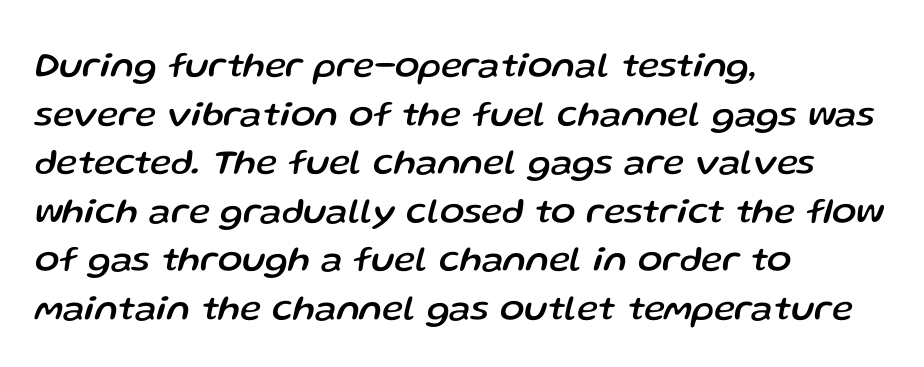
Q: Is the text italic (slanted)? A: Yes, it leans right by about 13 degrees.
Q: Is the text underlined? A: No.
Q: How is the paragraph aligned? A: Left-aligned.
Q: Is the spacing between letters normal or unusually wide? A: Normal.
Q: Is the spacing between lines tight, normal or loose? A: Normal.
Q: Width (condensed, normal, or wide)? A: Normal.
Q: Stroke contrast? A: Low.
Q: x-height? A: Medium.
Q: Monospaced? A: No.
